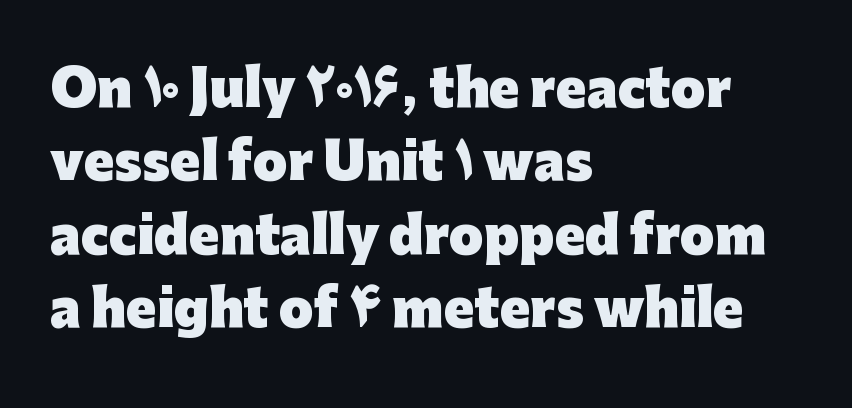
Default kerning and tracking; the words read as compact shapes. Every row of glyphs begins at an identical x-position on the left. Nothing sits at the stroke ends, so this counts as sans-serif. Plain, unruled lines of type.
